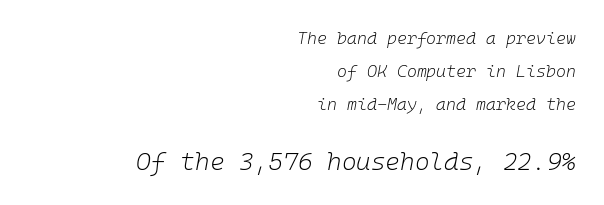
Q: Is the text bold? A: No.
Q: Is the text italic (slanted)? A: Yes, it leans right by about 10 degrees.
Q: Is the text underlined? A: No.
Q: How is the paragraph aligned? A: Right-aligned.
Q: Is the spacing between letters normal or unusually wide? A: Normal.
Q: Is the spacing between lines tight, normal or loose? A: Loose.
Q: Which block of text is set in a larger size, the first (top) or the second (bottom)? A: The second (bottom) one.
